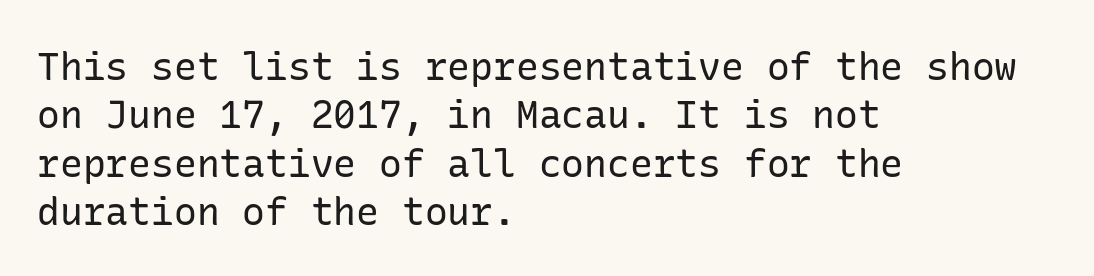
{"serif": "no", "italic": "no", "bold": "no", "weight": "regular", "width": "normal", "stroke_contrast": "low", "x_height": "medium", "underline": "no", "align": "left", "line_spacing": "normal", "line_spacing_ratio": 1.27, "letter_spacing": "normal", "letter_spacing_em": 0.0, "glyph_px": 38}
